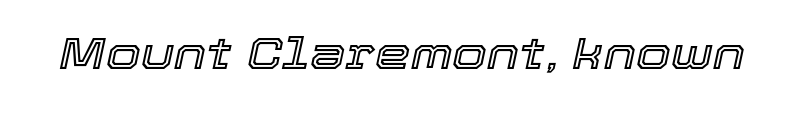
Q: Is the text italic (slanted)? A: Yes, it leans right by about 12 degrees.
Q: Is the text underlined? A: No.
Q: Is the spacing between letters normal or unusually wide? A: Normal.
Q: Width (condensed, normal, or wide)? A: Normal.
Q: x-height? A: Medium.
Q: Monospaced? A: No.
